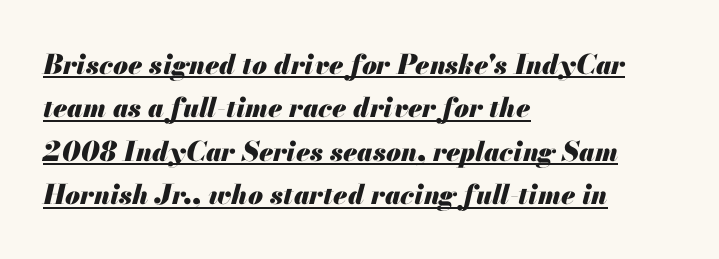
{"italic": "yes", "lean": "right", "slant_degrees": 13, "bold": "yes", "underline": "yes", "align": "left", "line_spacing": "normal", "line_spacing_ratio": 1.61, "letter_spacing": "normal", "letter_spacing_em": 0.0, "glyph_px": 27}
